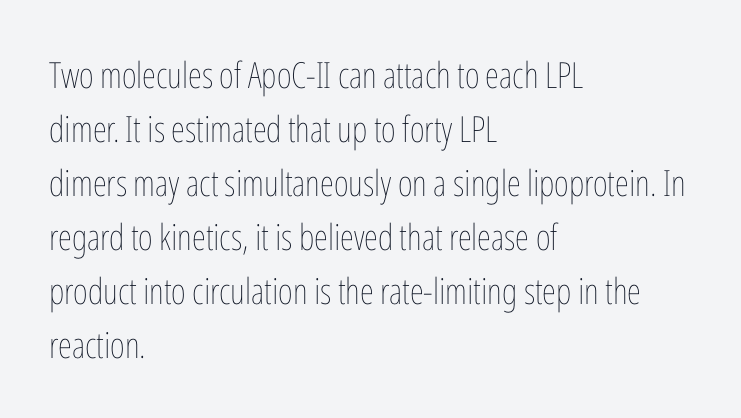
The rendering uses natural spacing where letterforms have individual widths. The line-height multiplier appears to be the usual default. No extra ink here — the face is not bold. The typesetter chose a ragged-right arrangement here.
